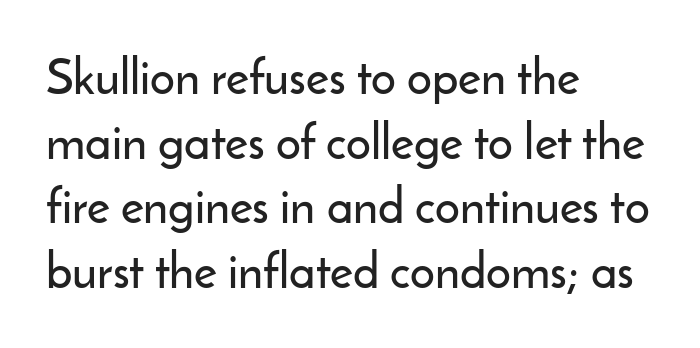
{"serif": "no", "italic": "no", "width": "normal", "stroke_contrast": "low", "x_height": "small", "monospaced": "no", "underline": "no", "align": "left", "line_spacing": "normal", "line_spacing_ratio": 1.32, "letter_spacing": "normal", "letter_spacing_em": 0.0, "glyph_px": 49}
